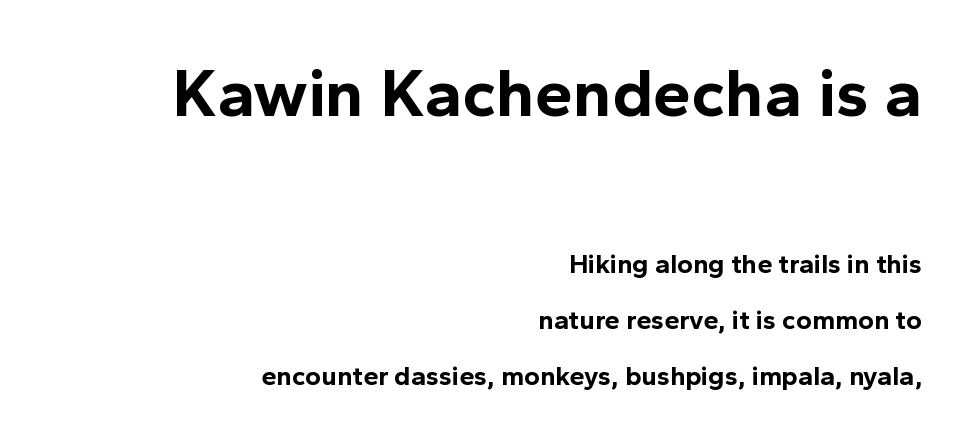
Q: Is the text bold? A: Yes.
Q: Is the text italic (slanted)? A: No, it is upright.
Q: Is the typeface a serif or a sans-serif typeface? A: Sans-serif.
Q: Is the text underlined? A: No.
Q: How is the paragraph aligned? A: Right-aligned.
Q: Is the spacing between letters normal or unusually wide? A: Normal.
Q: Is the spacing between lines tight, normal or loose? A: Loose.
Q: Which block of text is set in a larger size, the first (top) or the second (bottom)? A: The first (top) one.
Q: Width (condensed, normal, or wide)? A: Normal.
Q: x-height? A: Medium.
Q: Monospaced? A: No.
